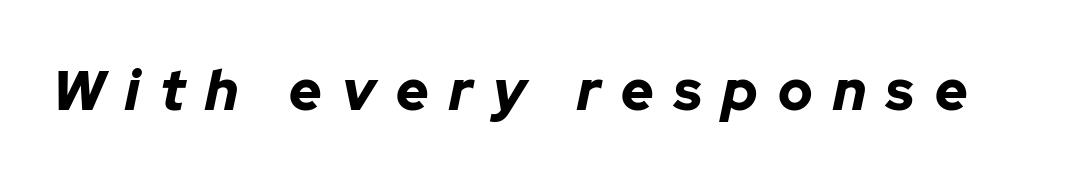
Q: Is the text bold? A: Yes.
Q: Is the text italic (slanted)? A: Yes, it leans right by about 12 degrees.
Q: Is the text underlined? A: No.
Q: Is the spacing between letters normal or unusually wide? A: Unusually wide.
Q: Width (condensed, normal, or wide)? A: Normal.
Q: Stroke contrast? A: Low.
Q: x-height? A: Medium.
Q: Monospaced? A: No.
